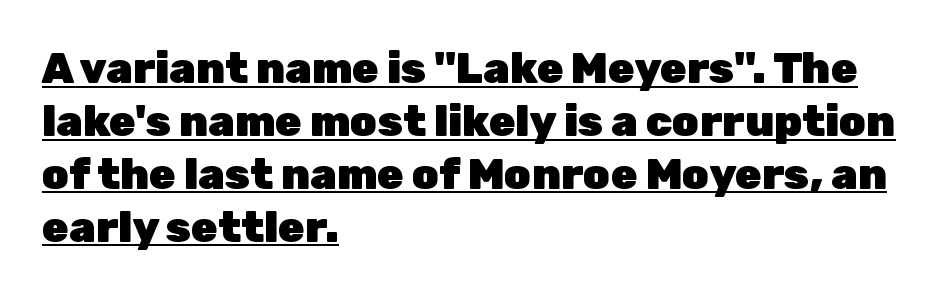
The image shows 43 px heavy sans-serif type, upright; set left-aligned, line spacing 1.23x, normal letter spacing, underlined; low stroke contrast and a medium x-height.
